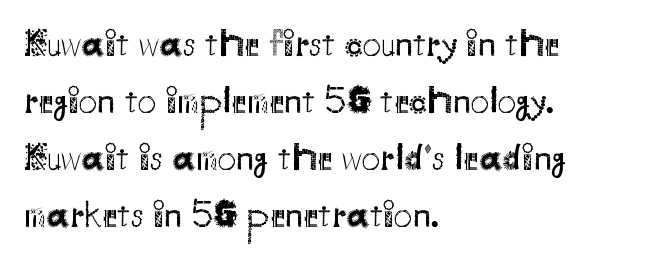
Q: Is the text bold? A: No.
Q: Is the text italic (slanted)? A: No, it is upright.
Q: Is the typeface a serif or a sans-serif typeface? A: Sans-serif.
Q: Is the text underlined? A: No.
Q: How is the paragraph aligned? A: Left-aligned.
Q: Is the spacing between letters normal or unusually wide? A: Normal.
Q: Is the spacing between lines tight, normal or loose? A: Normal.
Q: Width (condensed, normal, or wide)? A: Normal.
Q: Stroke contrast? A: Medium.
Q: x-height? A: Small.
Q: Monospaced? A: No.
